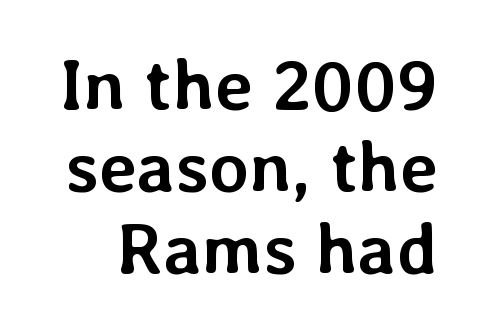
Q: Is the text bold? A: Yes.
Q: Is the text italic (slanted)? A: No, it is upright.
Q: Is the text underlined? A: No.
Q: Is the spacing between letters normal or unusually wide? A: Normal.
Q: Is the spacing between lines tight, normal or loose? A: Tight.
Q: Width (condensed, normal, or wide)? A: Normal.
Q: Stroke contrast? A: Low.
Q: x-height? A: Medium.
Q: Monospaced? A: No.
